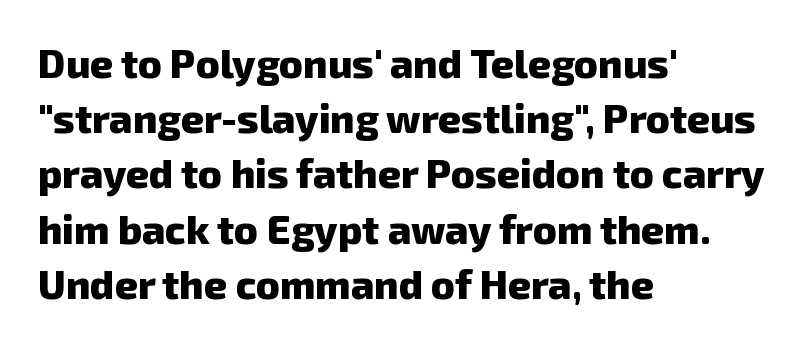
{"serif": "no", "bold": "yes", "weight": "heavy", "width": "normal", "stroke_contrast": "low", "x_height": "medium", "monospaced": "no", "underline": "no", "align": "left", "line_spacing": "normal", "line_spacing_ratio": 1.38, "letter_spacing": "normal", "letter_spacing_em": 0.0, "glyph_px": 40}
